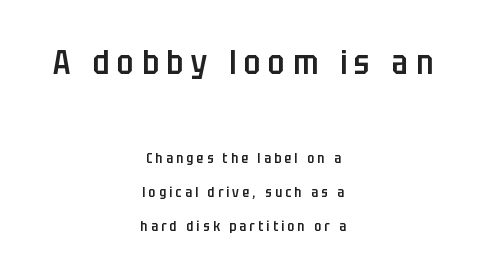
{"serif": "no", "italic": "no", "bold": "semi", "weight": "semibold", "width": "condensed", "stroke_contrast": "low", "x_height": "large", "monospaced": "no", "underline": "no", "align": "center", "line_spacing": "loose", "line_spacing_ratio": 2.46, "letter_spacing": "wide", "letter_spacing_em": 0.24, "larger_block": "first", "size_ratio": 2.36, "glyph_px": 33}
